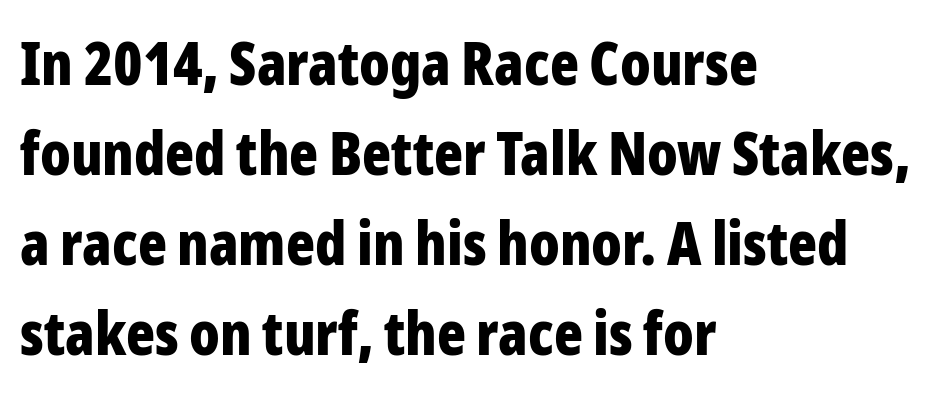
Q: Is the text bold? A: Yes.
Q: Is the text italic (slanted)? A: No, it is upright.
Q: Is the typeface a serif or a sans-serif typeface? A: Sans-serif.
Q: Is the text underlined? A: No.
Q: How is the paragraph aligned? A: Left-aligned.
Q: Is the spacing between letters normal or unusually wide? A: Normal.
Q: Is the spacing between lines tight, normal or loose? A: Normal.
Q: Width (condensed, normal, or wide)? A: Condensed.
Q: Stroke contrast? A: Low.
Q: x-height? A: Medium.
Q: Monospaced? A: No.
